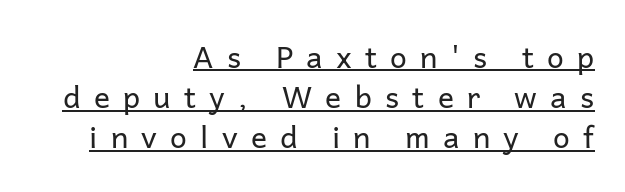
Q: Is the text bold? A: No.
Q: Is the text italic (slanted)? A: No, it is upright.
Q: Is the typeface a serif or a sans-serif typeface? A: Sans-serif.
Q: Is the text underlined? A: Yes.
Q: How is the paragraph aligned? A: Right-aligned.
Q: Is the spacing between letters normal or unusually wide? A: Unusually wide.
Q: Is the spacing between lines tight, normal or loose? A: Normal.
Q: Width (condensed, normal, or wide)? A: Normal.
Q: Stroke contrast? A: Low.
Q: x-height? A: Medium.
Q: Monospaced? A: No.
